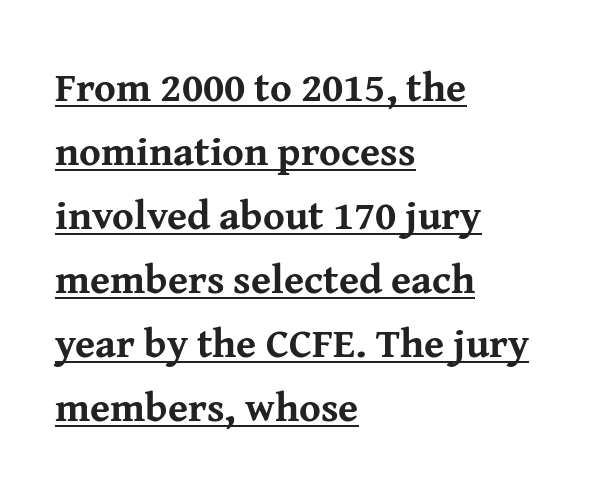
Glyph-to-glyph distance matches everyday printed text. Line spacing here is normal. Looks like someone drew a line under every word here. A student would call this left alignment; a typographer would say flush left, rag right. The font is running at its bold setting. You could not count columns in this text — the font is proportionally spaced.
